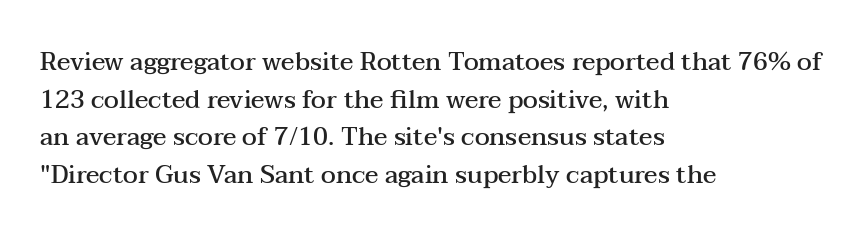
The foot of each line stays bare and open. Horizontal bands of white between lines are of average thickness. A fair bit of extra ink — the face is semibold, not bold. Where is the straight margin? On the left.
